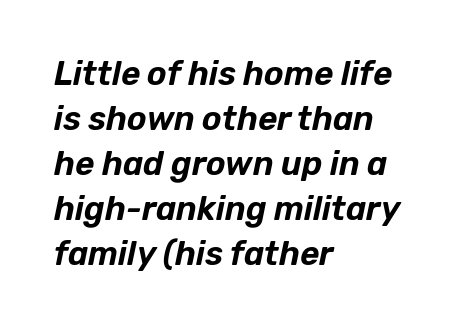
The image shows 33 px text type, italic (leaning right); set left-aligned, normal line spacing (1.36x), normal letter spacing, not underlined; low stroke contrast and a medium x-height.
